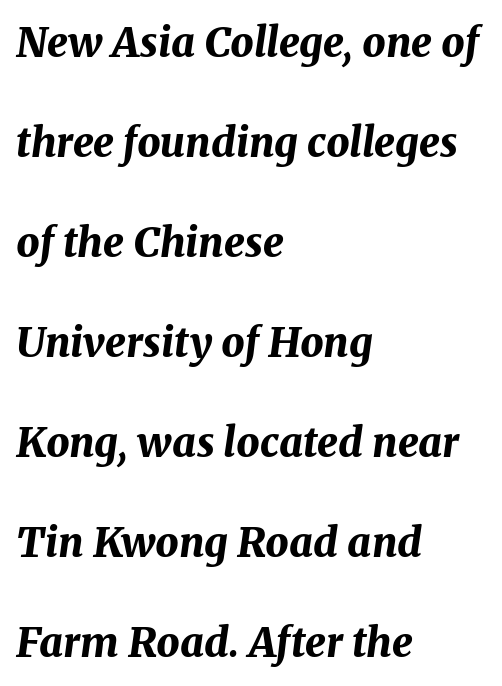
If you drew a ruler down the left edge, every line would touch it. Rows of type keep a wide berth in the vertical direction. How are the letters spaced? Ordinarily, with no added tracking. Designer's note — italics engaged. This is heavy type, rendered in bold. The foot of each line stays bare and open.
